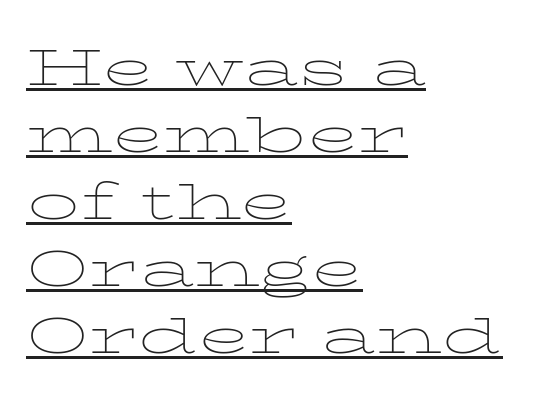
This sample keeps an unexceptional amount of space between lines. Looks like regular typesetting: each glyph gets only the width it needs. Every word sits above its own underline. Look at the bottom of the vertical strokes: they flare into serifs here. Horizontally, the lines are justified to the leading edge only. Default kerning and tracking; the words read as compact shapes.
